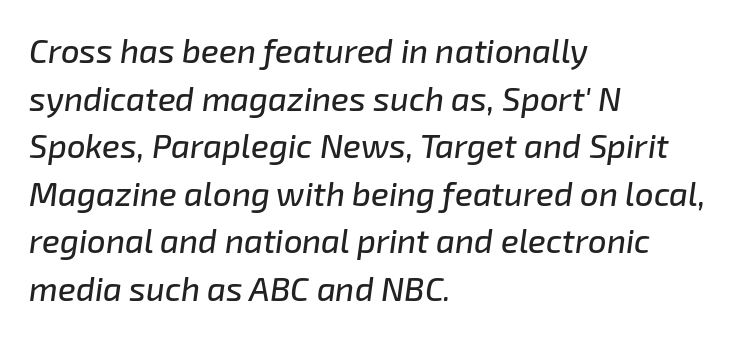
Q: Is the text italic (slanted)? A: Yes, it leans right by about 8 degrees.
Q: Is the text underlined? A: No.
Q: How is the paragraph aligned? A: Left-aligned.
Q: Is the spacing between letters normal or unusually wide? A: Normal.
Q: Is the spacing between lines tight, normal or loose? A: Normal.
Q: Width (condensed, normal, or wide)? A: Normal.
Q: Stroke contrast? A: Low.
Q: x-height? A: Medium.
Q: Monospaced? A: No.
